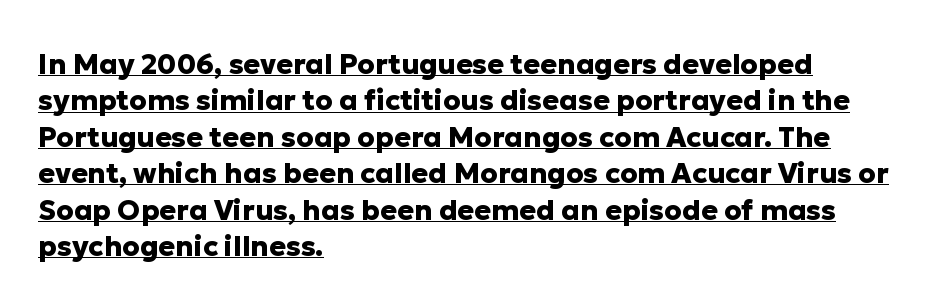
Q: Is the text bold? A: Yes.
Q: Is the text italic (slanted)? A: No, it is upright.
Q: Is the typeface a serif or a sans-serif typeface? A: Sans-serif.
Q: Is the text underlined? A: Yes.
Q: How is the paragraph aligned? A: Left-aligned.
Q: Is the spacing between letters normal or unusually wide? A: Normal.
Q: Is the spacing between lines tight, normal or loose? A: Normal.
Q: Width (condensed, normal, or wide)? A: Normal.
Q: Stroke contrast? A: Low.
Q: x-height? A: Medium.
Q: Monospaced? A: No.
